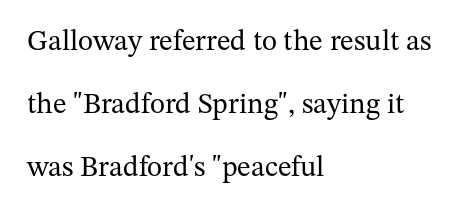
The image shows 29 px regular-weight serif type, upright; set left-aligned, loose line spacing (2.18x), normal letter spacing, not underlined; medium stroke contrast and a medium x-height.
